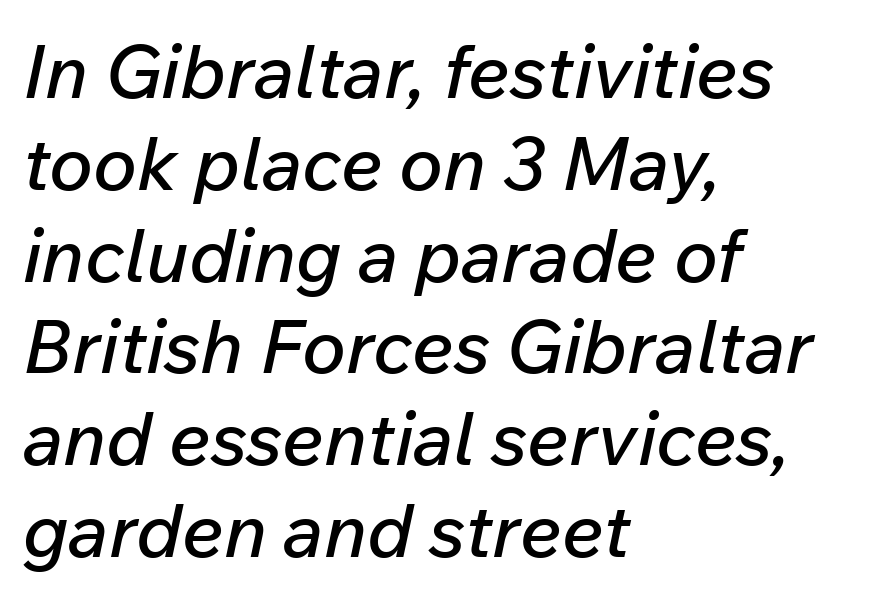
The image shows 74 px text type, italic (leaning right); set left-aligned, line spacing 1.24x, normal letter spacing, not underlined; low stroke contrast and a medium x-height.
